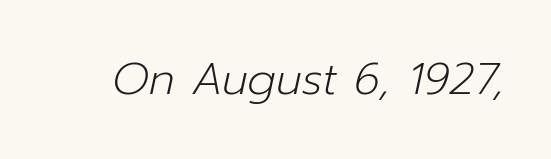
{"italic": "yes", "lean": "right", "slant_degrees": 12, "bold": "no", "weight": "light", "width": "normal", "stroke_contrast": "low", "x_height": "medium", "monospaced": "no", "underline": "no", "letter_spacing": "normal", "letter_spacing_em": 0.0, "glyph_px": 44}
